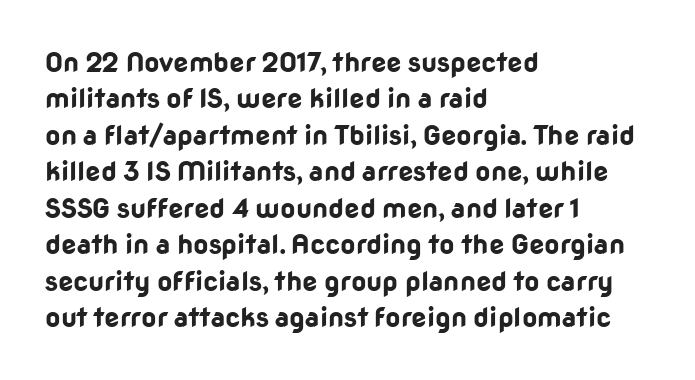
Q: Is the text bold? A: Yes.
Q: Is the text italic (slanted)? A: No, it is upright.
Q: Is the text underlined? A: No.
Q: How is the paragraph aligned? A: Left-aligned.
Q: Is the spacing between letters normal or unusually wide? A: Normal.
Q: Is the spacing between lines tight, normal or loose? A: Normal.
